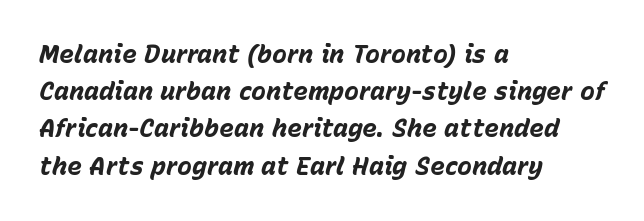
The vertical gap from one line to the next is medium. In terms of weight, the rendering is a true, heavy bold. Underlining? Definitely not there. This is oblique type, the kind used for emphasis or titles.
